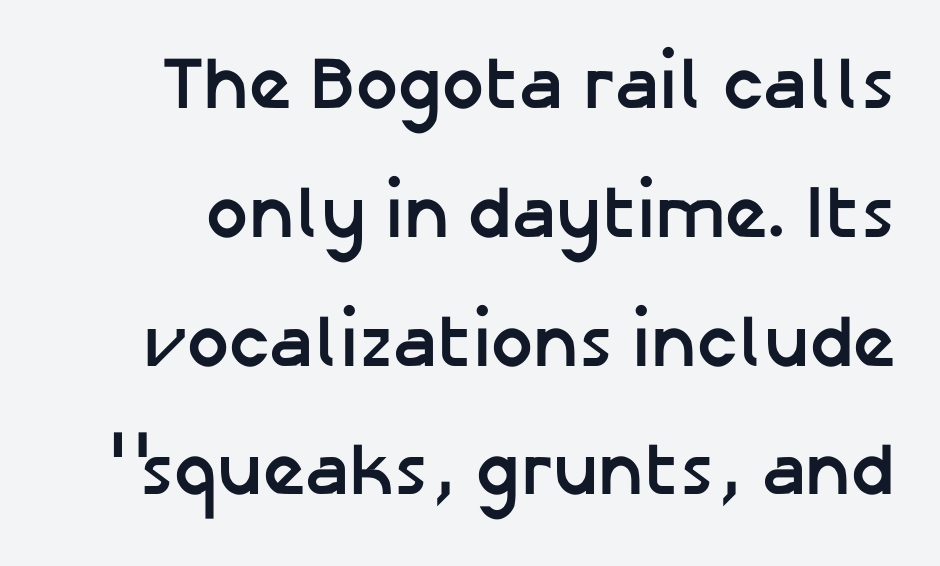
The image shows 74 px semibold sans-serif type, upright; set line spacing 1.74x, normal letter spacing, not underlined; low stroke contrast and a medium x-height.
